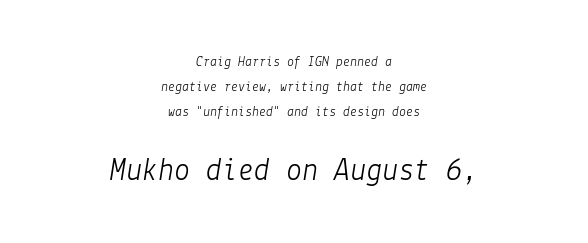
The image shows 32 px light type, italic (leaning right); set centered, line spacing 1.79x, normal letter spacing, not underlined; the second (bottom) block is 2.29x larger; low stroke contrast and a medium x-height.
